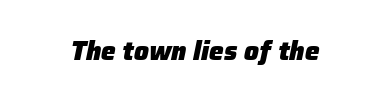
{"italic": "yes", "lean": "right", "slant_degrees": 12, "bold": "yes", "underline": "no", "letter_spacing": "normal", "letter_spacing_em": 0.0, "glyph_px": 26}
